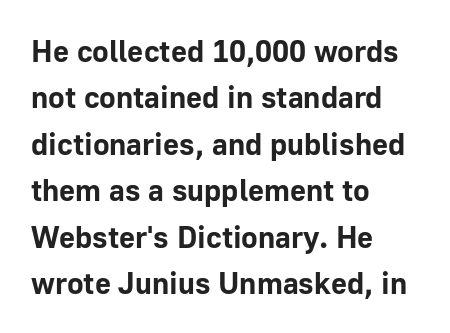
{"serif": "no", "italic": "no", "bold": "yes", "weight": "bold", "width": "normal", "stroke_contrast": "low", "x_height": "medium", "monospaced": "no", "underline": "no", "align": "left", "line_spacing": "normal", "line_spacing_ratio": 1.5, "letter_spacing": "normal", "letter_spacing_em": 0.0, "glyph_px": 31}
